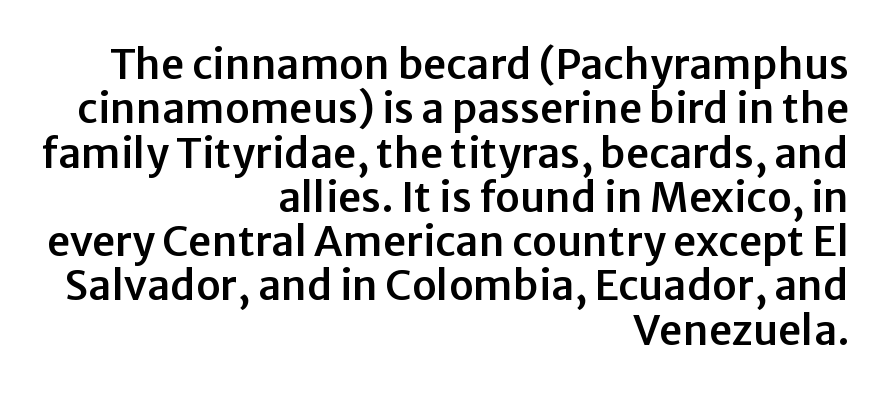
Is the letter spacing exaggerated? No — it looks like the ordinary default. Look at the bottom of the vertical strokes: they stop flat, with no serifs. Italic? Not at all — the glyphs are vertical. How would I describe the line gaps? Narrow and economical.
